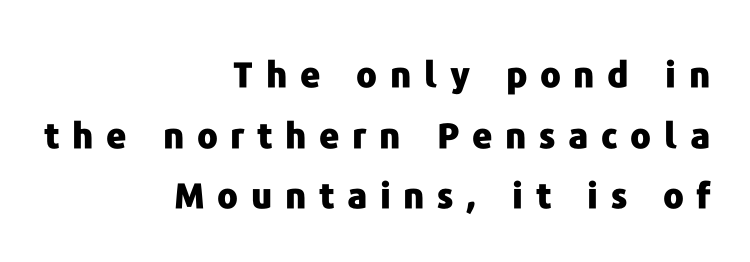
{"serif": "no", "italic": "no", "bold": "yes", "weight": "heavy", "width": "normal", "stroke_contrast": "low", "x_height": "medium", "monospaced": "no", "underline": "no", "align": "right", "line_spacing_ratio": 1.73, "letter_spacing": "wide", "letter_spacing_em": 0.36, "glyph_px": 35}
